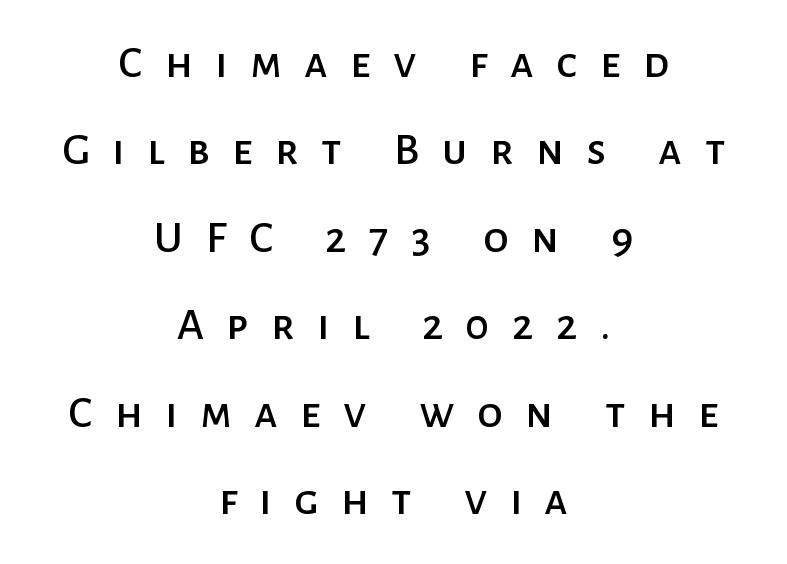
Each letter keeps its own natural width here, so spacing adapts to shape. A typesetter would mark this as roman, not italic. The passage is arranged like a title page — every line centered. Type without underlining. The rendering shows plain stroke endings on the letterforms — a sans-serif design.
